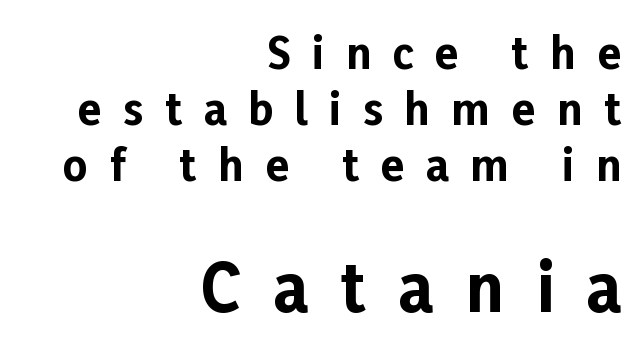
Q: Is the text bold? A: Yes.
Q: Is the text italic (slanted)? A: No, it is upright.
Q: Is the typeface a serif or a sans-serif typeface? A: Sans-serif.
Q: Is the text underlined? A: No.
Q: How is the paragraph aligned? A: Right-aligned.
Q: Is the spacing between letters normal or unusually wide? A: Unusually wide.
Q: Is the spacing between lines tight, normal or loose? A: Normal.
Q: Which block of text is set in a larger size, the first (top) or the second (bottom)? A: The second (bottom) one.
Q: Width (condensed, normal, or wide)? A: Normal.
Q: Stroke contrast? A: Low.
Q: x-height? A: Medium.
Q: Monospaced? A: No.
